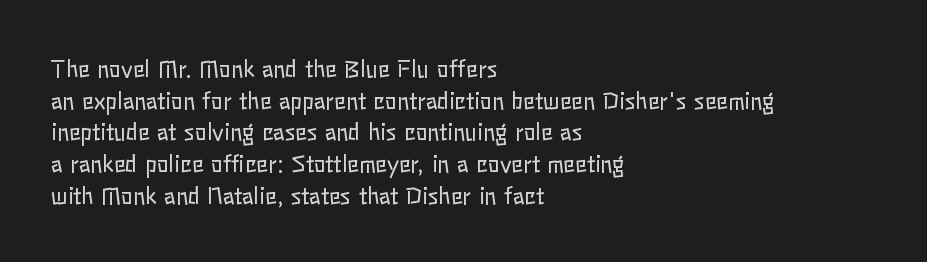
{"italic": "no", "bold": "no", "underline": "no", "align": "left", "line_spacing": "normal", "line_spacing_ratio": 1.44, "letter_spacing": "normal", "letter_spacing_em": 0.0, "glyph_px": 22}
